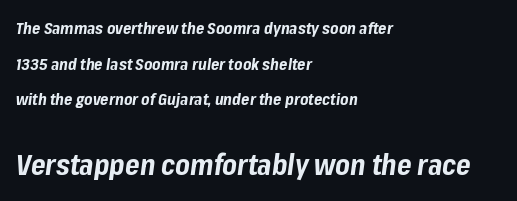
The image shows 28 px bold type, italic (leaning right); set left-aligned, loose line spacing (2.23x), normal letter spacing, not underlined; the second (bottom) block is 1.75x larger; low stroke contrast and a medium x-height.
